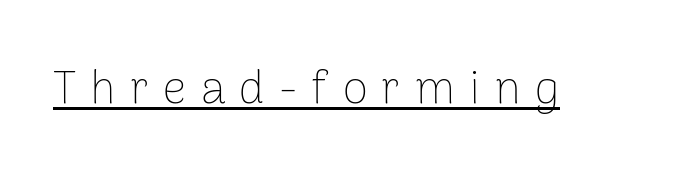
The image shows 46 px thin sans-serif type, upright; set unusually wide letter spacing (+0.31 em), underlined; low stroke contrast and a medium x-height.
